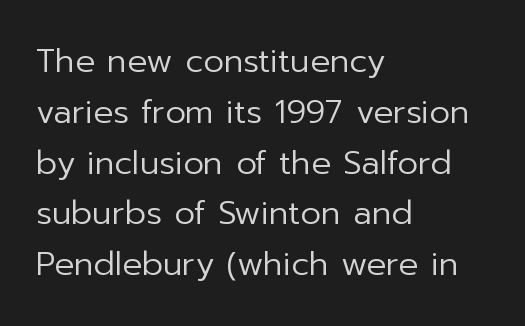
{"serif": "no", "italic": "no", "bold": "no", "weight": "regular", "width": "normal", "stroke_contrast": "low", "x_height": "medium", "monospaced": "no", "underline": "no", "align": "left", "line_spacing": "normal", "line_spacing_ratio": 1.54, "letter_spacing": "normal", "letter_spacing_em": 0.0, "glyph_px": 33}
